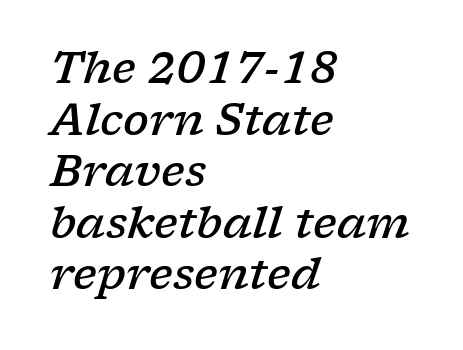
Q: Is the text bold? A: Semi-bold.
Q: Is the text italic (slanted)? A: Yes, it leans right by about 17 degrees.
Q: Is the typeface a serif or a sans-serif typeface? A: Serif.
Q: Is the text underlined? A: No.
Q: How is the paragraph aligned? A: Left-aligned.
Q: Is the spacing between letters normal or unusually wide? A: Normal.
Q: Width (condensed, normal, or wide)? A: Wide.
Q: Stroke contrast? A: Low.
Q: x-height? A: Medium.
Q: Monospaced? A: No.
